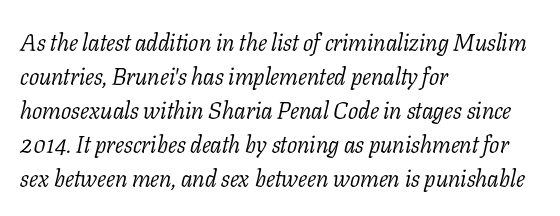
The image shows 24 px text type, italic (leaning right); set left-aligned, normal line spacing (1.42x), normal letter spacing, not underlined.
